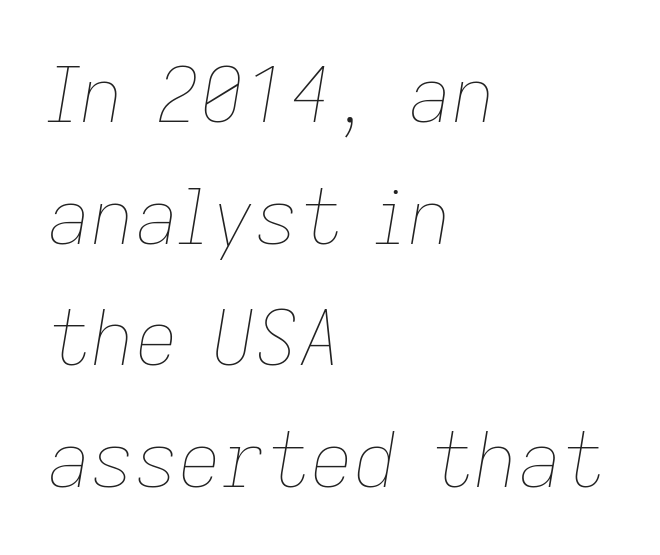
Emphasis-style slanted type is in use. Every row of glyphs begins at an identical x-position on the left. On a weight scale, this lands at 450 or below. The passage shown is typed in a proportional face where columns would drift. Look at the tracking — it's just the regular setting, nothing added. This block has exactly the height ordinary leading produces.
